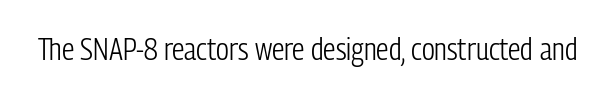
Q: Is the text bold? A: No.
Q: Is the text italic (slanted)? A: No, it is upright.
Q: Is the typeface a serif or a sans-serif typeface? A: Sans-serif.
Q: Is the text underlined? A: No.
Q: Is the spacing between letters normal or unusually wide? A: Normal.
Q: Width (condensed, normal, or wide)? A: Condensed.
Q: Stroke contrast? A: Low.
Q: x-height? A: Medium.
Q: Monospaced? A: No.
